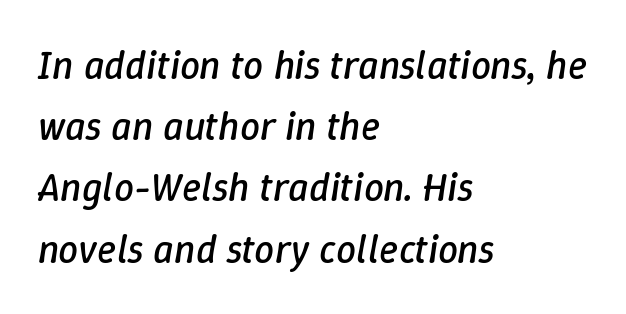
Line beginnings align vertically; line endings do not. Caption: standard tracking, unaltered. Vertically, the passage feels balanced, rows spaced as you'd expect. Weight: regular or lighter.
